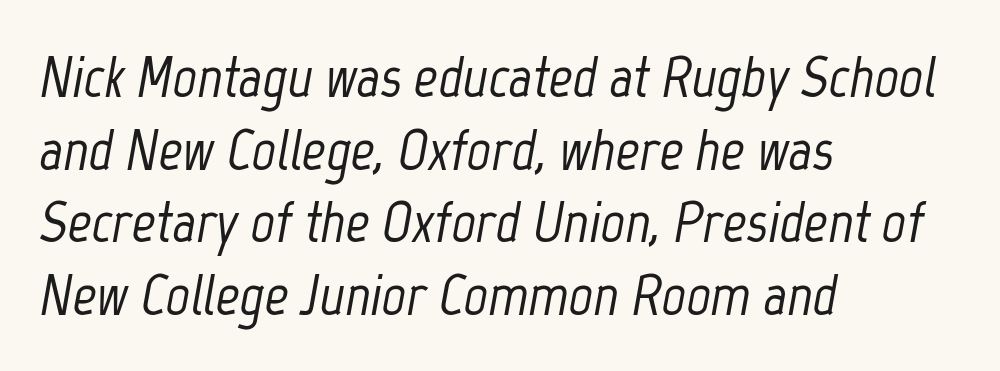
Q: Is the text italic (slanted)? A: Yes, it leans right by about 12 degrees.
Q: Is the text underlined? A: No.
Q: How is the paragraph aligned? A: Left-aligned.
Q: Is the spacing between letters normal or unusually wide? A: Normal.
Q: Width (condensed, normal, or wide)? A: Condensed.
Q: Stroke contrast? A: Low.
Q: x-height? A: Medium.
Q: Monospaced? A: No.
